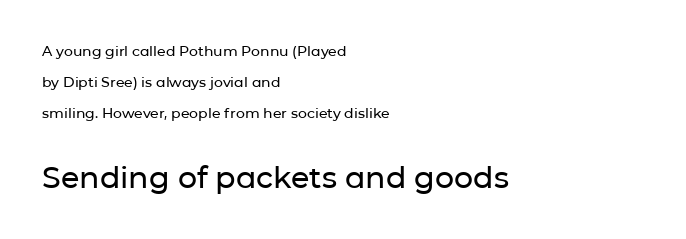
Q: Is the text italic (slanted)? A: No, it is upright.
Q: Is the typeface a serif or a sans-serif typeface? A: Sans-serif.
Q: Is the text underlined? A: No.
Q: How is the paragraph aligned? A: Left-aligned.
Q: Is the spacing between letters normal or unusually wide? A: Normal.
Q: Is the spacing between lines tight, normal or loose? A: Loose.
Q: Which block of text is set in a larger size, the first (top) or the second (bottom)? A: The second (bottom) one.
Q: Width (condensed, normal, or wide)? A: Normal.
Q: Stroke contrast? A: Low.
Q: x-height? A: Medium.
Q: Monospaced? A: No.
